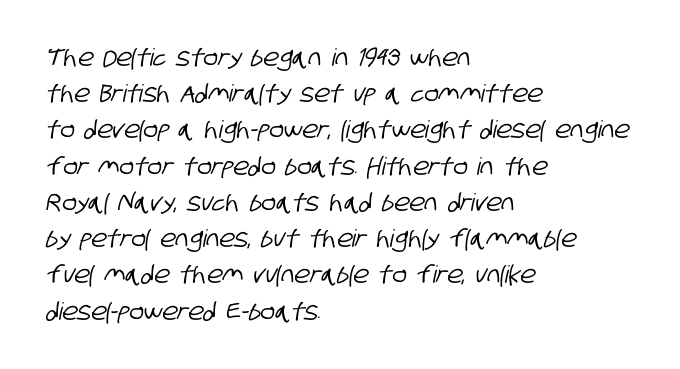
Each line starts at the same left margin while the right side varies. Leading matches the norm, producing a regular column. Words appear dense and cohesive because spacing is normal. The gap between lines stays unmarked.
